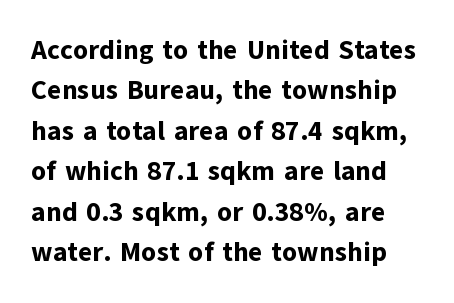
{"italic": "no", "bold": "yes", "underline": "no", "line_spacing": "normal", "line_spacing_ratio": 1.5, "letter_spacing": "normal", "letter_spacing_em": 0.0, "glyph_px": 27}
